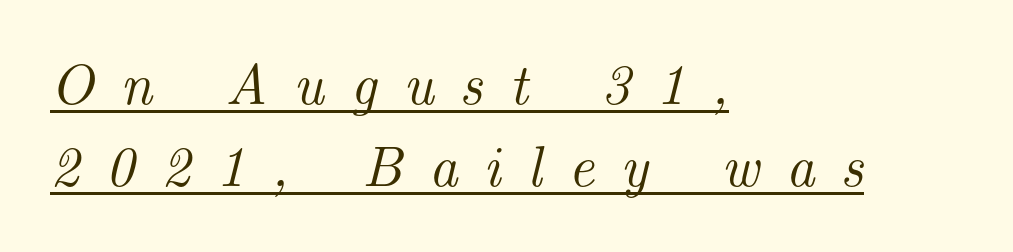
The image shows 57 px serif type, italic (leaning right); set left-aligned, normal line spacing (1.44x), unusually wide letter spacing (+0.46 em), underlined; medium stroke contrast and a small x-height.
